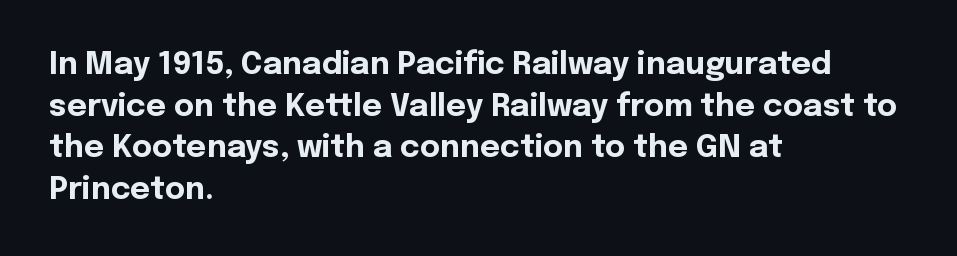
The image shows 31 px bold sans-serif type, upright; set left-aligned, normal line spacing (1.34x), normal letter spacing, not underlined; a medium x-height.
